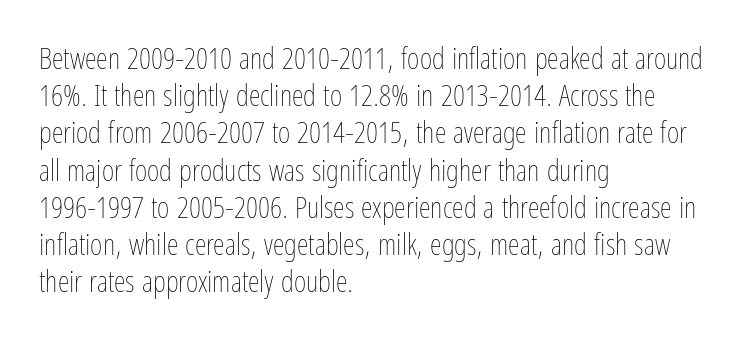
{"italic": "no", "bold": "no", "weight": "thin", "width": "condensed", "stroke_contrast": "low", "x_height": "medium", "monospaced": "no", "underline": "no", "align": "left", "line_spacing_ratio": 1.24, "letter_spacing": "normal", "letter_spacing_em": 0.0, "glyph_px": 30}
